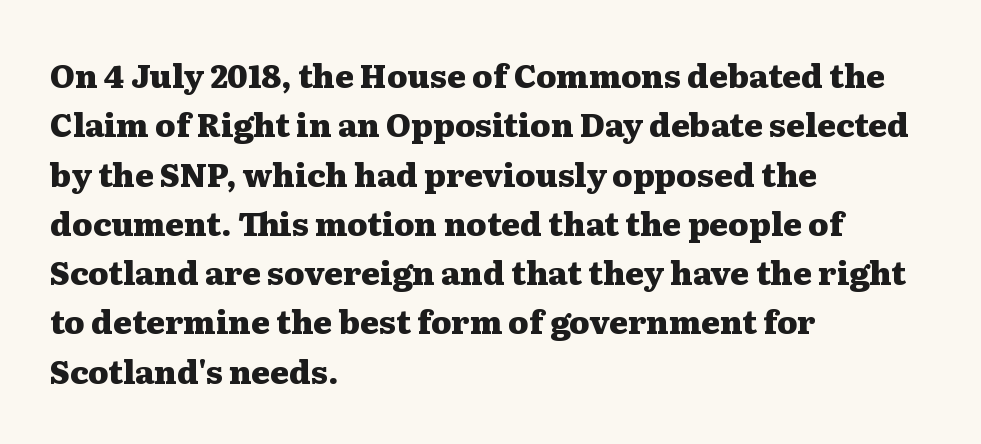
Q: Is the text bold? A: Yes.
Q: Is the text italic (slanted)? A: No, it is upright.
Q: Is the typeface a serif or a sans-serif typeface? A: Serif.
Q: Is the text underlined? A: No.
Q: How is the paragraph aligned? A: Left-aligned.
Q: Is the spacing between letters normal or unusually wide? A: Normal.
Q: Is the spacing between lines tight, normal or loose? A: Normal.
Q: Width (condensed, normal, or wide)? A: Wide.
Q: Stroke contrast? A: Medium.
Q: x-height? A: Medium.
Q: Monospaced? A: No.
